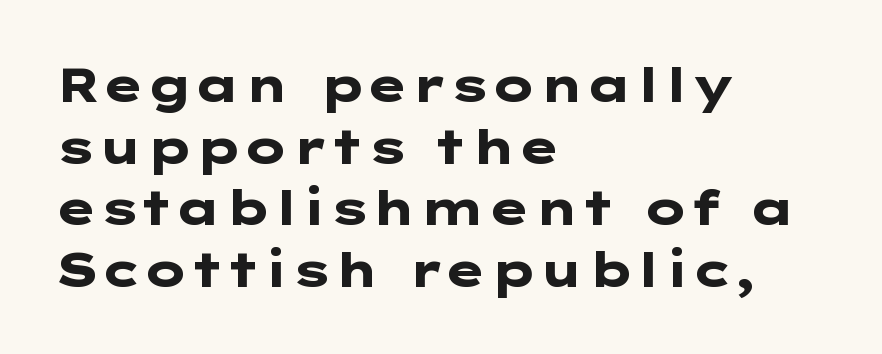
Is the block centered? No — it sits flush against the left margin. Type without underlining. Posture: vertical. Evenly set lines give the paragraph a standard silhouette. Standard letterfit; no display-style spreading of the glyphs. Stroke thickness is high; the sample reads as a true bold.
